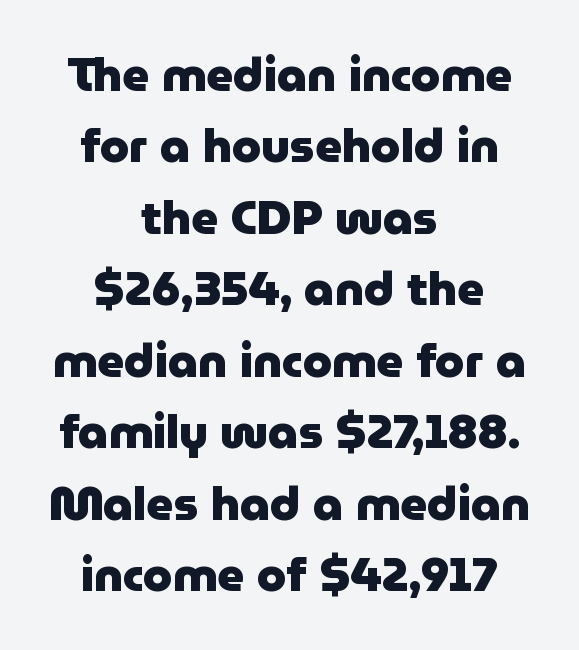
The image shows 47 px heavy sans-serif type, upright; set centered, normal line spacing (1.52x), normal letter spacing, not underlined; low stroke contrast and a medium x-height.
